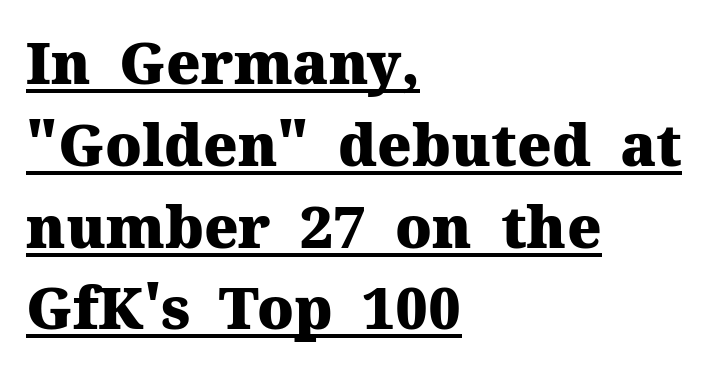
Q: Is the text bold? A: Yes.
Q: Is the text italic (slanted)? A: No, it is upright.
Q: Is the typeface a serif or a sans-serif typeface? A: Serif.
Q: Is the text underlined? A: Yes.
Q: How is the paragraph aligned? A: Left-aligned.
Q: Is the spacing between letters normal or unusually wide? A: Normal.
Q: Is the spacing between lines tight, normal or loose? A: Normal.
Q: Width (condensed, normal, or wide)? A: Normal.
Q: Stroke contrast? A: Medium.
Q: x-height? A: Medium.
Q: Monospaced? A: No.
